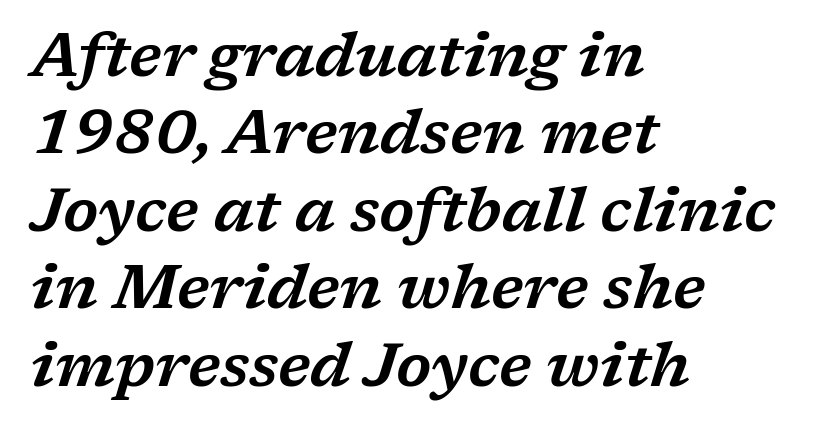
Is this a fixed-width face? No — the glyphs have proportional, varying widths. Slanted lettering throughout. Successive baselines arrive at the customary interval. Plain, unruled lines of type. I'd call this a serif setting — the letters wear small feet. Line beginnings align vertically; line endings do not.
